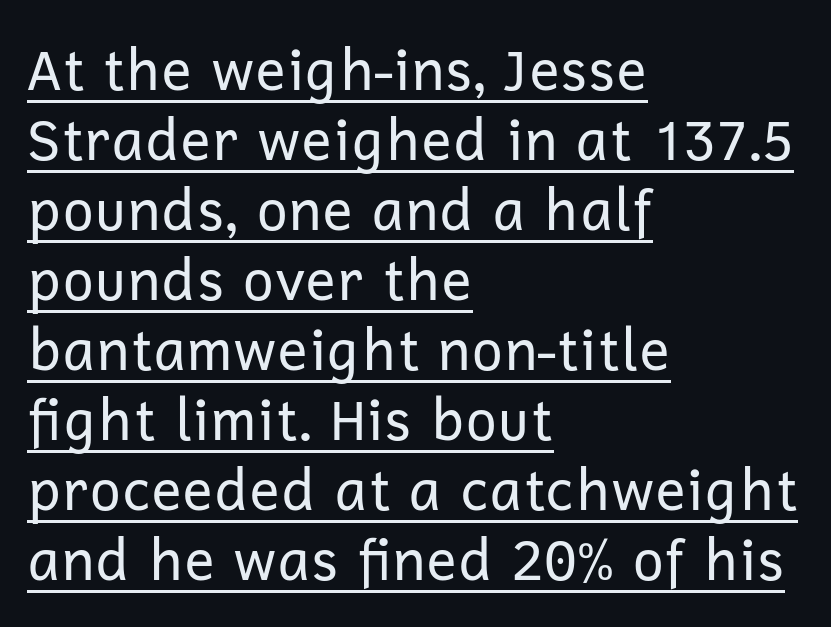
{"serif": "no", "italic": "no", "bold": "no", "weight": "regular", "width": "normal", "stroke_contrast": "low", "x_height": "medium", "monospaced": "no", "underline": "yes", "align": "left", "line_spacing": "normal", "line_spacing_ratio": 1.25, "letter_spacing": "normal", "letter_spacing_em": 0.0, "glyph_px": 56}
